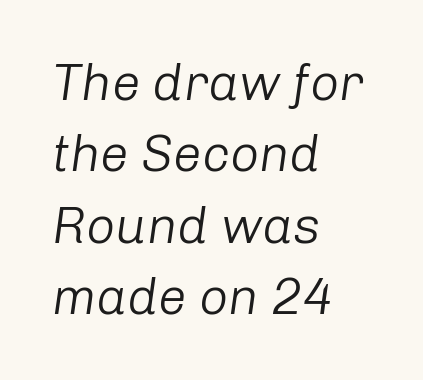
Horizontal bands of white between lines are of average thickness. Stems and bowls with no extra thickness — not bold. If you drew a ruler down the left edge, every line would touch it. Caption: standard tracking, unaltered. Character widths vary here, with narrow letters taking less room than wide ones. Quick note: italic.
